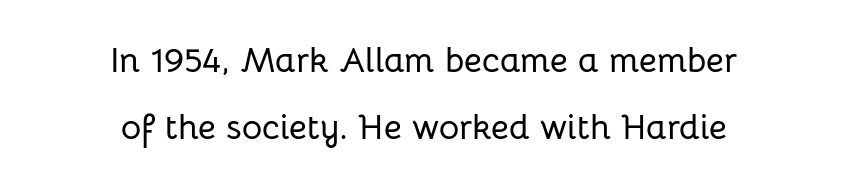
A typesetter would call this zero additional tracking. This is roman type, the default non-slanted kind. The face used here is proportionally spaced, like ordinary book or web type. To sum up the face: it is a sans, with no serifs.
